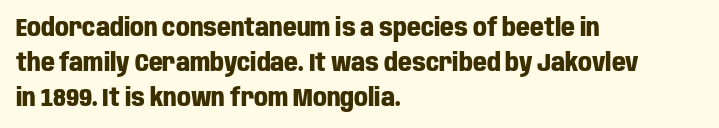
{"italic": "no", "bold": "yes", "underline": "no", "align": "left", "line_spacing": "normal", "line_spacing_ratio": 1.45, "letter_spacing": "normal", "letter_spacing_em": 0.0, "glyph_px": 24}
